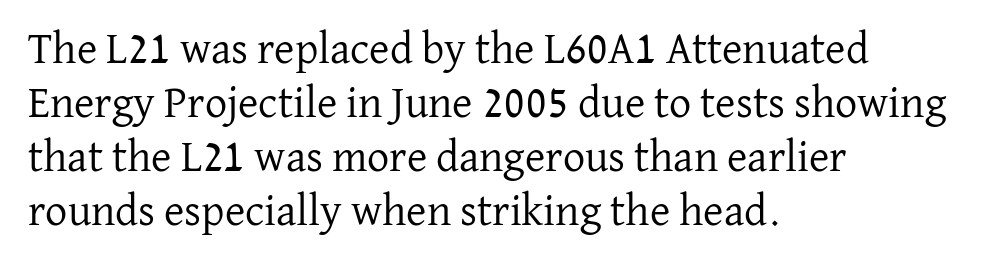
You could not count columns in this text — the font is proportionally spaced. The letters stand straight up with perfectly vertical stems. The letterforms sit shoulder to shoulder at normal distance. Words float on clear page, feet unadorned. Weight: regular or lighter.
